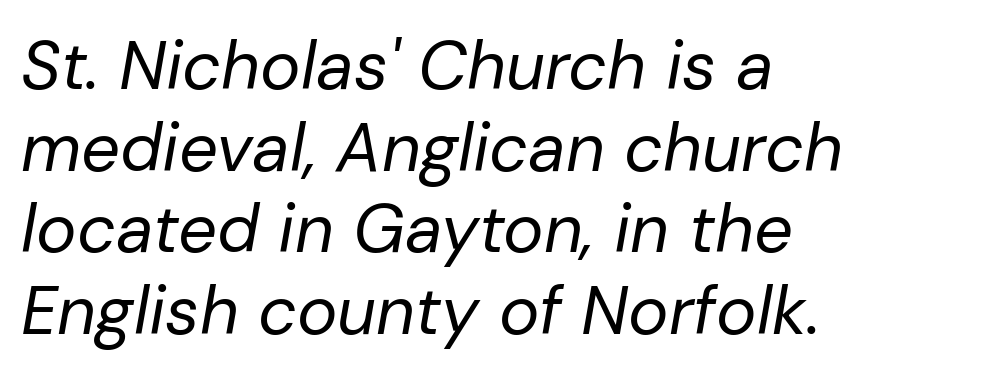
Q: Is the text bold? A: No.
Q: Is the text italic (slanted)? A: Yes, it leans right by about 10 degrees.
Q: Is the text underlined? A: No.
Q: How is the paragraph aligned? A: Left-aligned.
Q: Is the spacing between letters normal or unusually wide? A: Normal.
Q: Width (condensed, normal, or wide)? A: Normal.
Q: Stroke contrast? A: Low.
Q: x-height? A: Medium.
Q: Monospaced? A: No.
